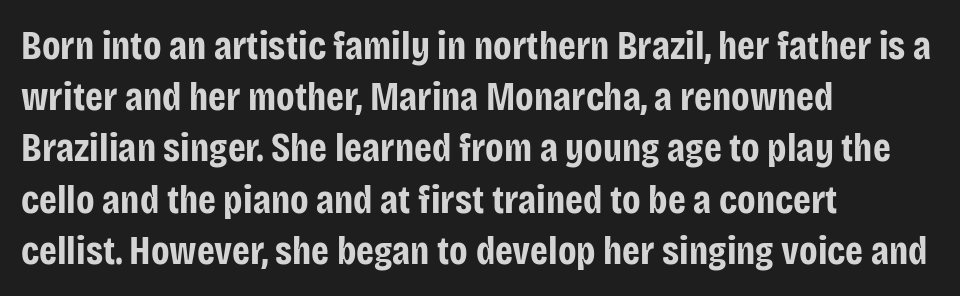
{"serif": "no", "italic": "no", "bold": "yes", "weight": "bold", "width": "condensed", "stroke_contrast": "low", "x_height": "large", "monospaced": "no", "underline": "no", "align": "left", "line_spacing": "normal", "line_spacing_ratio": 1.28, "letter_spacing": "normal", "letter_spacing_em": 0.0, "glyph_px": 40}
